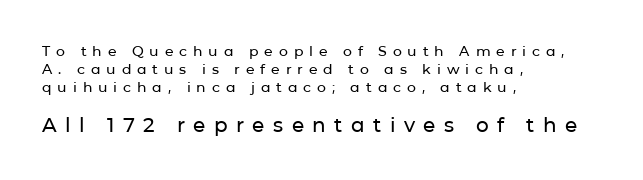
Q: Is the text italic (slanted)? A: No, it is upright.
Q: Is the text underlined? A: No.
Q: How is the paragraph aligned? A: Left-aligned.
Q: Is the spacing between letters normal or unusually wide? A: Unusually wide.
Q: Is the spacing between lines tight, normal or loose? A: Normal.
Q: Which block of text is set in a larger size, the first (top) or the second (bottom)? A: The second (bottom) one.
